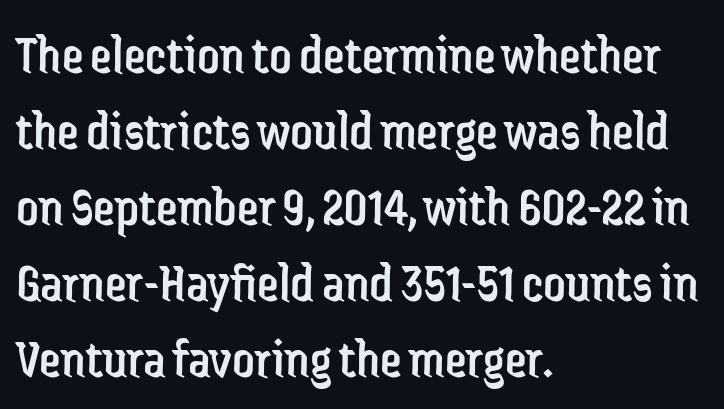
{"serif": "no", "italic": "no", "bold": "no", "weight": "regular", "width": "condensed", "stroke_contrast": "low", "x_height": "medium", "monospaced": "no", "underline": "no", "align": "left", "line_spacing": "normal", "line_spacing_ratio": 1.38, "letter_spacing": "normal", "letter_spacing_em": 0.0, "glyph_px": 55}
